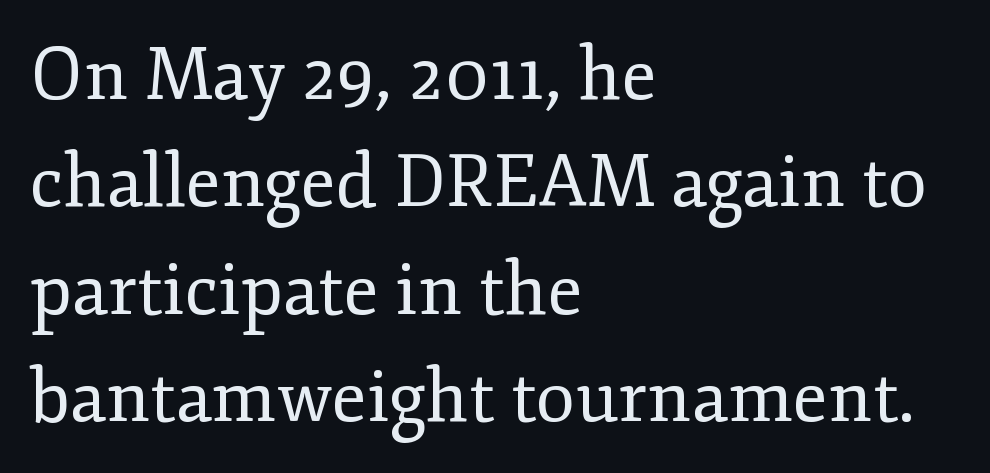
Quick note: not italic, upright. The type family on display is of the serif kind. The characters are drawn with everyday or finer stroke widths. Leading: standard.
